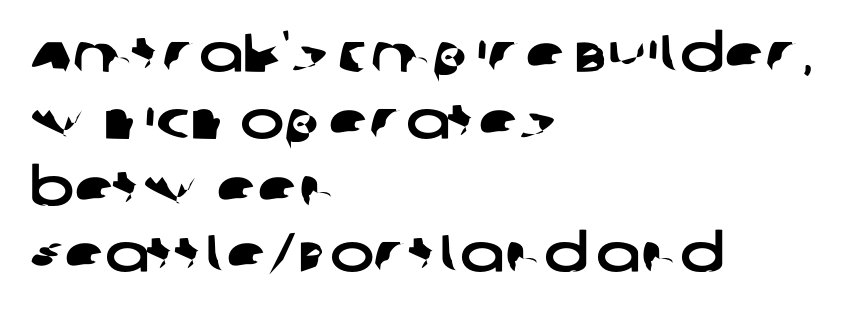
Q: Is the typeface a serif or a sans-serif typeface? A: Sans-serif.
Q: Is the text underlined? A: No.
Q: How is the paragraph aligned? A: Left-aligned.
Q: Is the spacing between letters normal or unusually wide? A: Normal.
Q: Is the spacing between lines tight, normal or loose? A: Normal.
Q: Width (condensed, normal, or wide)? A: Wide.
Q: Stroke contrast? A: Low.
Q: x-height? A: Large.
Q: Monospaced? A: No.
